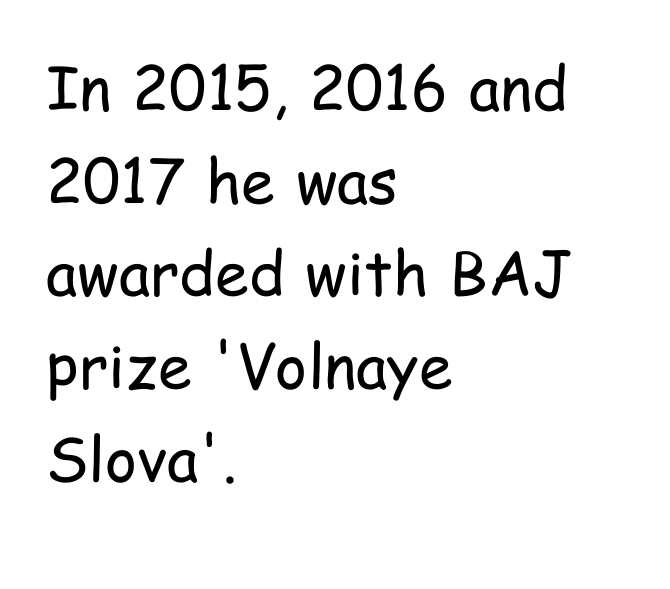
{"serif": "no", "italic": "no", "bold": "no", "weight": "regular", "width": "condensed", "stroke_contrast": "low", "x_height": "medium", "monospaced": "no", "underline": "no", "align": "left", "line_spacing": "normal", "line_spacing_ratio": 1.52, "letter_spacing": "normal", "letter_spacing_em": 0.0, "glyph_px": 61}
